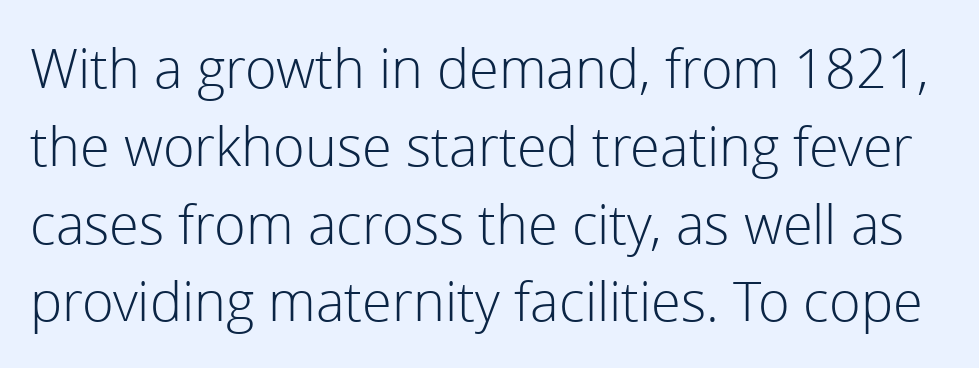
The image shows 54 px light sans-serif type, upright; set normal line spacing (1.44x), normal letter spacing, not underlined; a medium x-height.
